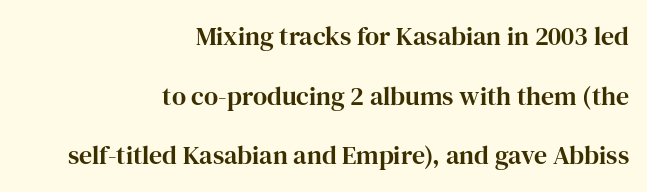
The image shows 26 px text type, upright; set right-aligned, loose line spacing (2.29x), normal letter spacing, not underlined.
